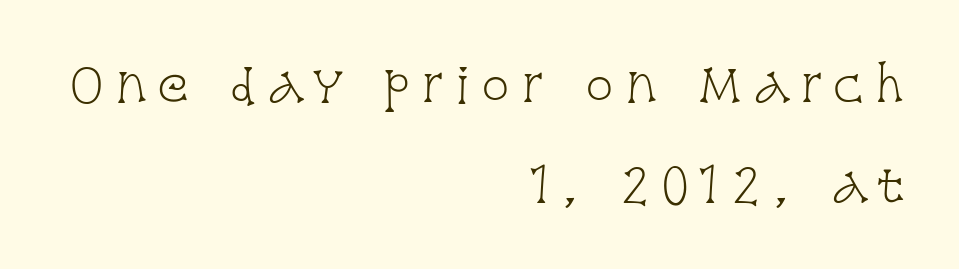
The image shows 47 px light, condensed serif type, upright; set right-aligned, loose line spacing (2.13x), unusually wide letter spacing (+0.23 em), not underlined; low stroke contrast and a large x-height.
